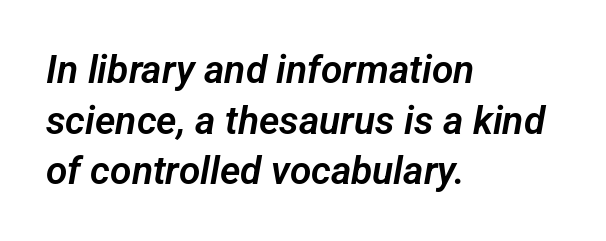
Q: Is the typeface a serif or a sans-serif typeface? A: Sans-serif.
Q: Is the text underlined? A: No.
Q: How is the paragraph aligned? A: Left-aligned.
Q: Is the spacing between letters normal or unusually wide? A: Normal.
Q: Is the spacing between lines tight, normal or loose? A: Normal.
Q: Width (condensed, normal, or wide)? A: Normal.
Q: Stroke contrast? A: Low.
Q: x-height? A: Medium.
Q: Monospaced? A: No.
